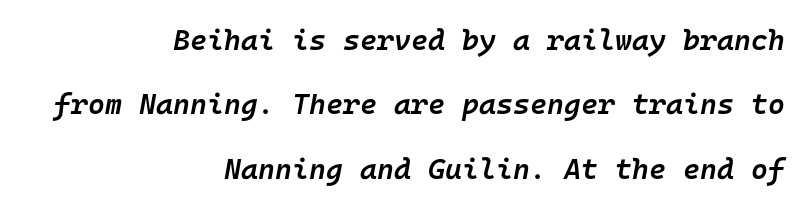
The image shows 29 px semibold type, italic (leaning right), monospaced; set right-aligned, loose line spacing (2.22x), normal letter spacing, not underlined; low stroke contrast and a medium x-height.
